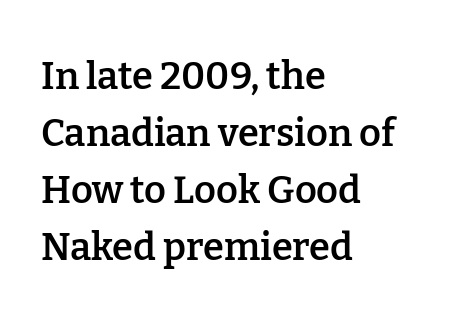
The type is set solid horizontally, with unmodified tracking. Upright lettering throughout. Students, this is semibold: more ink than regular, less than bold. Serif or sans? Serif — the stroke terminals have little feet. Interline gaps are of average width in this sample. Character widths vary here, with narrow letters taking less room than wide ones.
